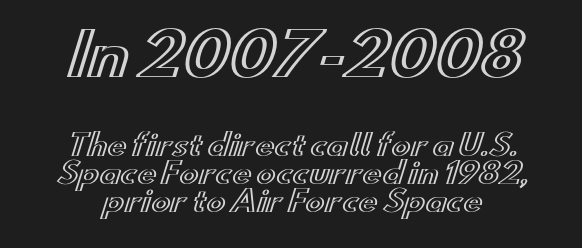
Q: Is the text italic (slanted)? A: Yes.
Q: Is the text underlined? A: No.
Q: Is the spacing between letters normal or unusually wide? A: Normal.
Q: Is the spacing between lines tight, normal or loose? A: Tight.
Q: Which block of text is set in a larger size, the first (top) or the second (bottom)? A: The first (top) one.
Q: Width (condensed, normal, or wide)? A: Wide.
Q: x-height? A: Small.
Q: Monospaced? A: No.
